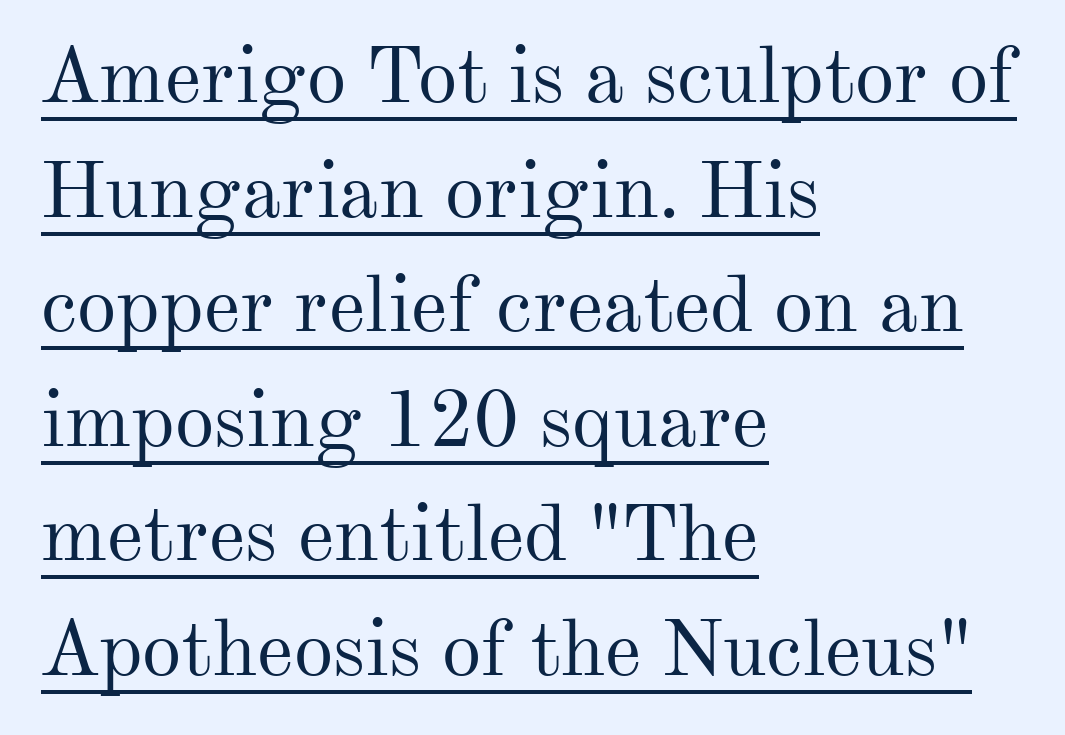
{"serif": "yes", "italic": "no", "bold": "no", "weight": "regular", "width": "normal", "stroke_contrast": "medium", "x_height": "small", "monospaced": "no", "underline": "yes", "align": "left", "line_spacing": "normal", "line_spacing_ratio": 1.45, "letter_spacing": "normal", "letter_spacing_em": 0.0, "glyph_px": 79}
